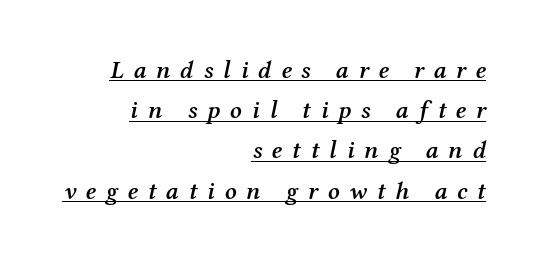
{"italic": "yes", "lean": "right", "slant_degrees": 12, "bold": "semi", "underline": "yes", "align": "right", "line_spacing": "normal", "line_spacing_ratio": 1.61, "letter_spacing": "wide", "letter_spacing_em": 0.39, "glyph_px": 25}
